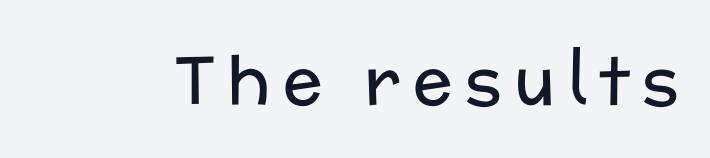
The image shows 66 px regular-weight sans-serif type, upright; set not underlined; low stroke contrast and a medium x-height.
